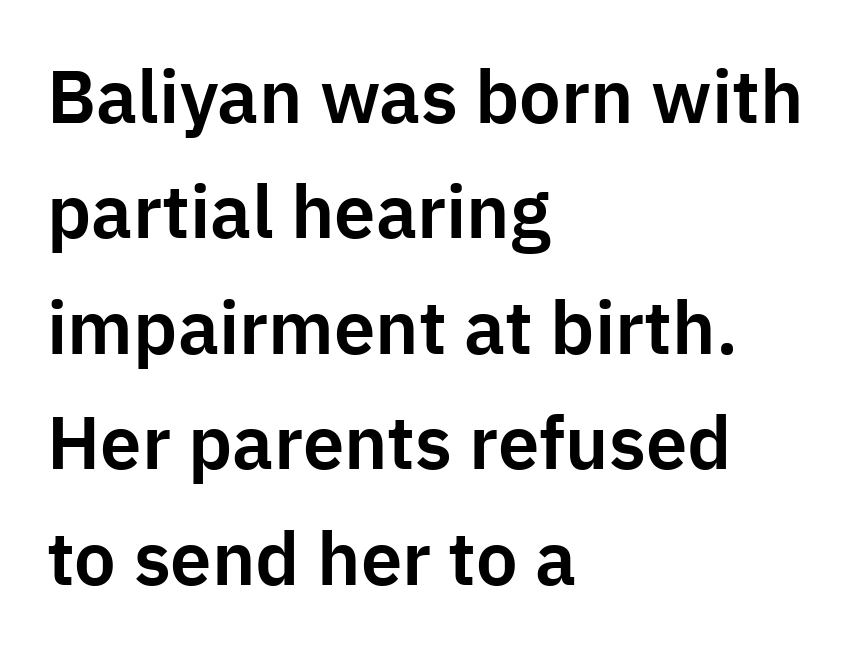
{"serif": "no", "italic": "no", "width": "normal", "stroke_contrast": "low", "x_height": "medium", "monospaced": "no", "underline": "no", "align": "left", "line_spacing": "normal", "line_spacing_ratio": 1.56, "letter_spacing": "normal", "letter_spacing_em": 0.0, "glyph_px": 74}
